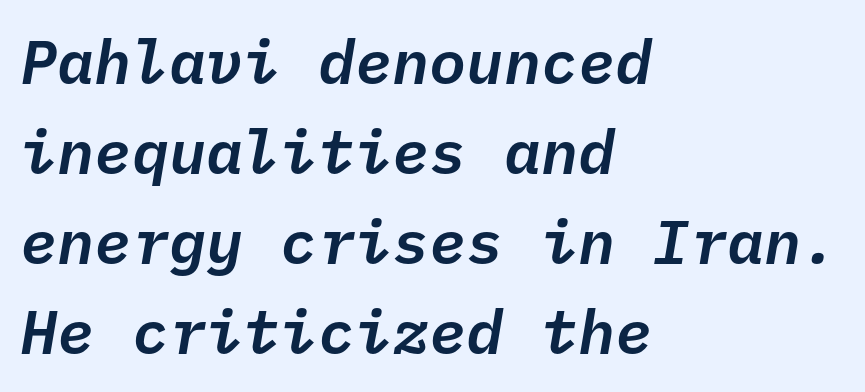
The image shows 62 px text type, italic (leaning right), monospaced; set left-aligned, normal line spacing (1.45x), normal letter spacing, not underlined; low stroke contrast and a medium x-height.
